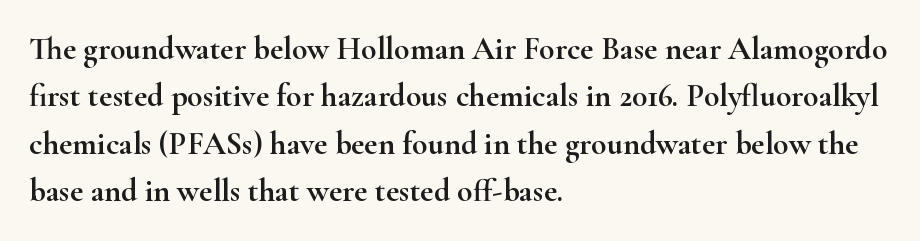
Q: Is the text italic (slanted)? A: No, it is upright.
Q: Is the typeface a serif or a sans-serif typeface? A: Serif.
Q: Is the text underlined? A: No.
Q: How is the paragraph aligned? A: Left-aligned.
Q: Is the spacing between letters normal or unusually wide? A: Normal.
Q: Is the spacing between lines tight, normal or loose? A: Normal.
Q: Width (condensed, normal, or wide)? A: Wide.
Q: Stroke contrast? A: High.
Q: x-height? A: Small.
Q: Monospaced? A: No.
